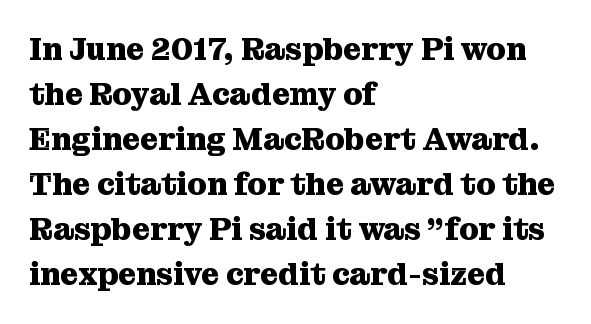
Q: Is the text bold? A: Yes.
Q: Is the text italic (slanted)? A: No, it is upright.
Q: Is the typeface a serif or a sans-serif typeface? A: Serif.
Q: Is the text underlined? A: No.
Q: How is the paragraph aligned? A: Left-aligned.
Q: Is the spacing between letters normal or unusually wide? A: Normal.
Q: Is the spacing between lines tight, normal or loose? A: Normal.
Q: Width (condensed, normal, or wide)? A: Normal.
Q: Stroke contrast? A: Medium.
Q: x-height? A: Medium.
Q: Monospaced? A: No.
